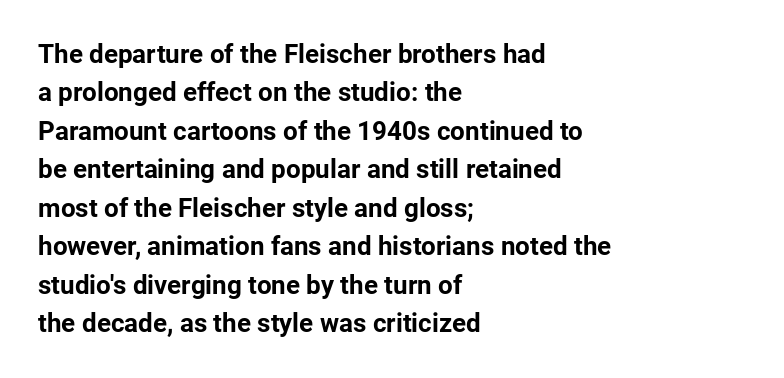
Q: Is the text bold? A: Yes.
Q: Is the text italic (slanted)? A: No, it is upright.
Q: Is the text underlined? A: No.
Q: How is the paragraph aligned? A: Left-aligned.
Q: Is the spacing between letters normal or unusually wide? A: Normal.
Q: Is the spacing between lines tight, normal or loose? A: Normal.
